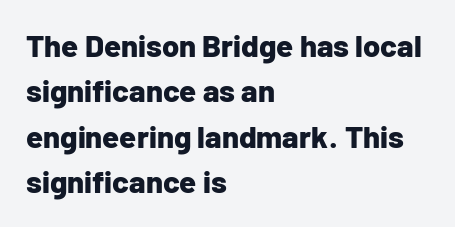
This block has exactly the height ordinary leading produces. In terms of letterspacing, this is plain default setting. You can tell from the bare stems that sans-serif type was used. Quick note: not italic, upright. Each row of text sits above clean, open space. You could not count columns in this text — the font is proportionally spaced.
